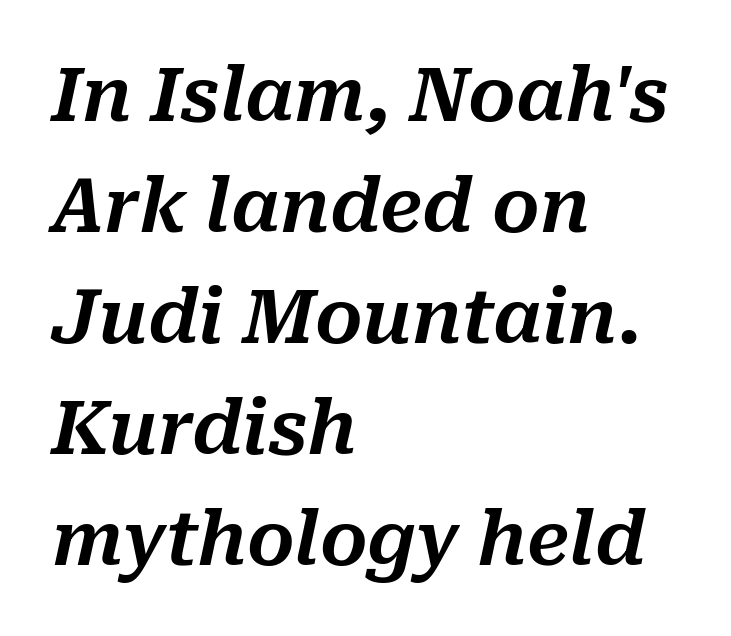
Words float on clear page, feet unadorned. These lines are set flush left with a ragged right edge. The space between consecutive lines is moderate. Tall strokes in this sample are angled rather than plumb. Here the glyphs are tracked normally, forming tight word shapes.
